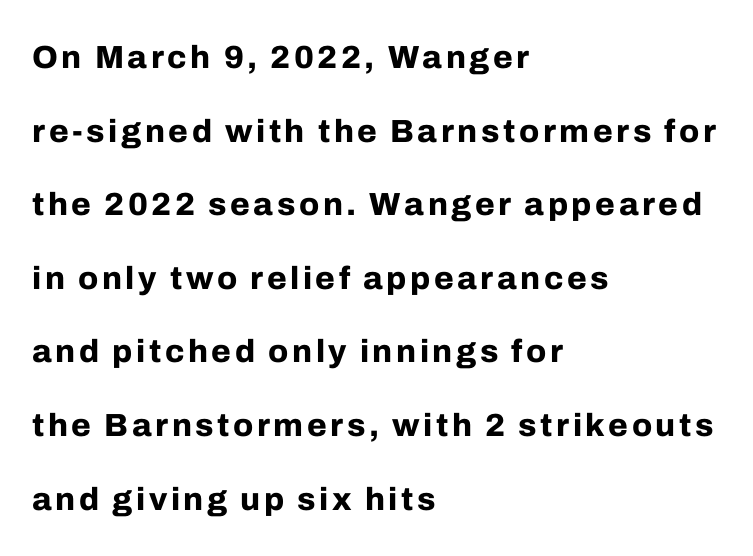
Q: Is the text bold? A: Yes.
Q: Is the text italic (slanted)? A: No, it is upright.
Q: Is the typeface a serif or a sans-serif typeface? A: Sans-serif.
Q: Is the text underlined? A: No.
Q: How is the paragraph aligned? A: Left-aligned.
Q: Is the spacing between lines tight, normal or loose? A: Loose.
Q: Width (condensed, normal, or wide)? A: Normal.
Q: Stroke contrast? A: Low.
Q: x-height? A: Medium.
Q: Monospaced? A: No.
